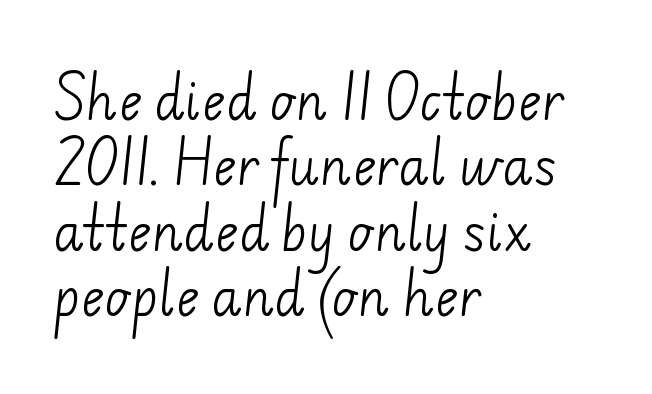
Q: Is the text bold? A: No.
Q: Is the typeface a serif or a sans-serif typeface? A: Sans-serif.
Q: Is the text underlined? A: No.
Q: How is the paragraph aligned? A: Left-aligned.
Q: Is the spacing between letters normal or unusually wide? A: Normal.
Q: Is the spacing between lines tight, normal or loose? A: Normal.
Q: Width (condensed, normal, or wide)? A: Normal.
Q: Stroke contrast? A: Low.
Q: x-height? A: Small.
Q: Monospaced? A: No.
